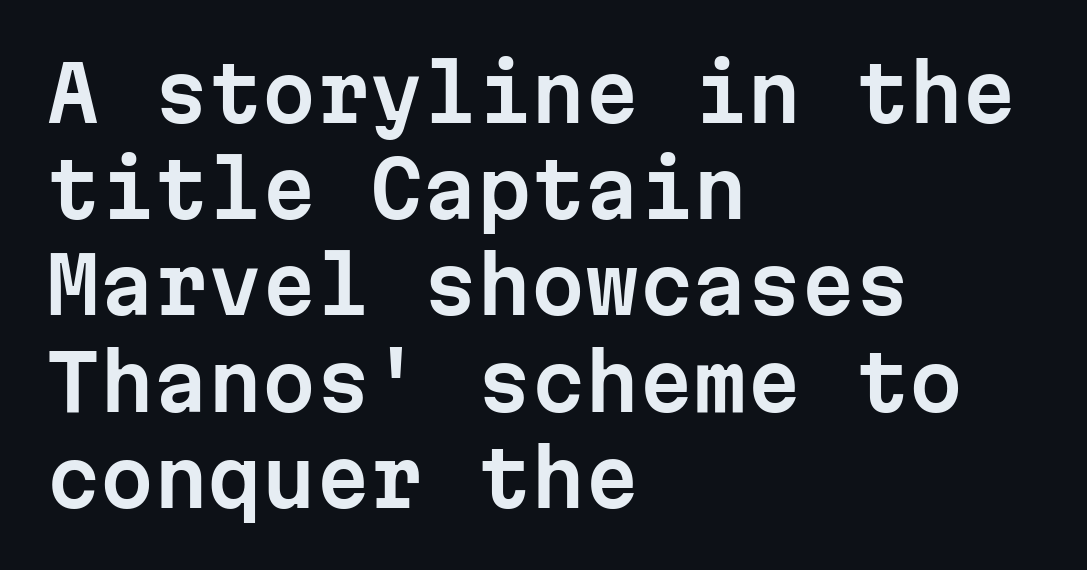
The image shows 77 px sans-serif type, upright, monospaced; set left-aligned, normal line spacing (1.25x), normal letter spacing, not underlined; low stroke contrast and a medium x-height.
